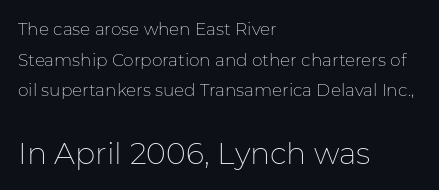
{"serif": "no", "italic": "no", "bold": "no", "weight": "thin", "width": "normal", "stroke_contrast": "low", "x_height": "medium", "monospaced": "no", "underline": "no", "align": "left", "line_spacing_ratio": 1.8, "letter_spacing": "normal", "letter_spacing_em": 0.0, "larger_block": "second", "size_ratio": 1.76, "glyph_px": 30}
